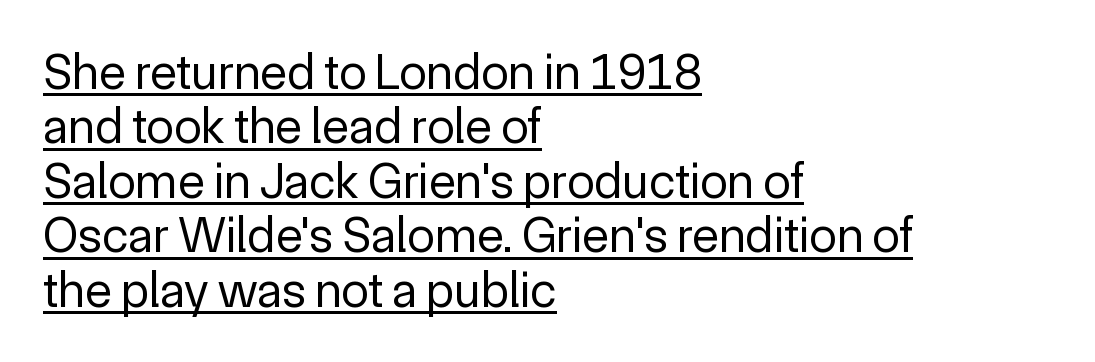
The image shows 50 px regular-weight sans-serif type, upright; set left-aligned, tight line spacing (1.09x), normal letter spacing, underlined; a medium x-height.
